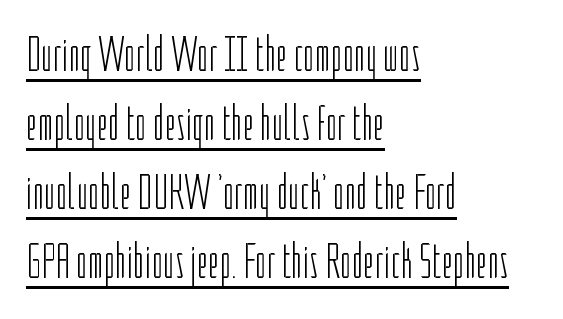
Q: Is the text bold? A: No.
Q: Is the text italic (slanted)? A: No, it is upright.
Q: Is the typeface a serif or a sans-serif typeface? A: Sans-serif.
Q: Is the text underlined? A: Yes.
Q: How is the paragraph aligned? A: Left-aligned.
Q: Is the spacing between letters normal or unusually wide? A: Normal.
Q: Is the spacing between lines tight, normal or loose? A: Normal.
Q: Width (condensed, normal, or wide)? A: Condensed.
Q: Stroke contrast? A: Low.
Q: x-height? A: Medium.
Q: Monospaced? A: No.
